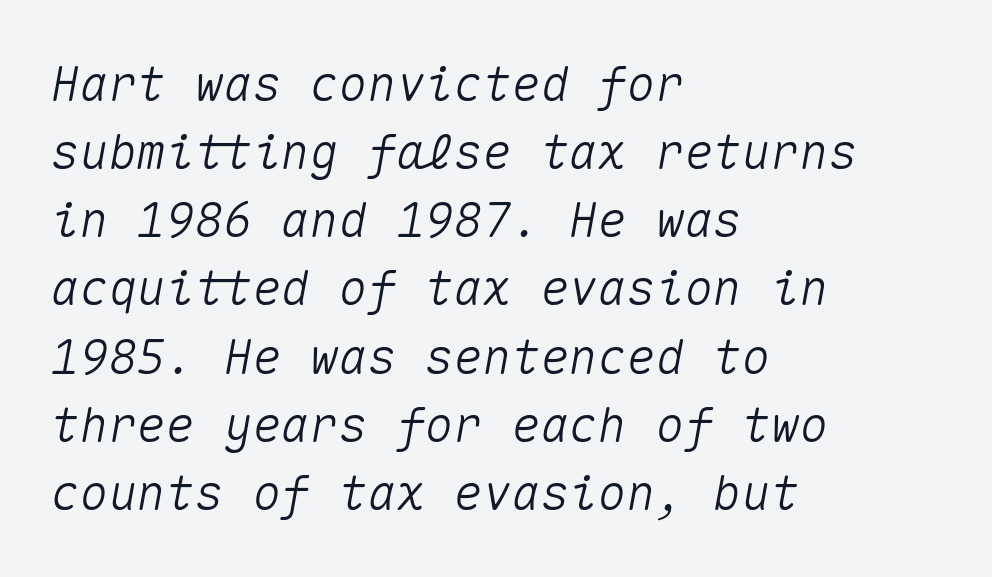
{"italic": "yes", "lean": "right", "slant_degrees": 10, "width": "normal", "stroke_contrast": "medium", "x_height": "medium", "monospaced": "yes", "underline": "no", "align": "left", "line_spacing": "normal", "line_spacing_ratio": 1.42, "letter_spacing": "normal", "letter_spacing_em": 0.0, "glyph_px": 48}
